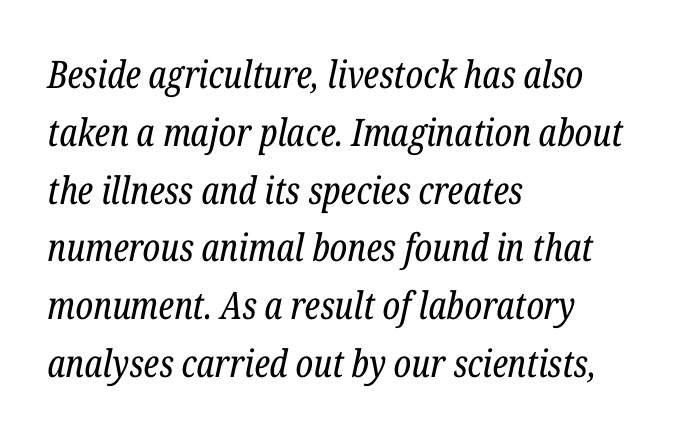
Q: Is the text bold? A: No.
Q: Is the text italic (slanted)? A: Yes, it leans right by about 12 degrees.
Q: Is the typeface a serif or a sans-serif typeface? A: Serif.
Q: Is the text underlined? A: No.
Q: How is the paragraph aligned? A: Left-aligned.
Q: Is the spacing between letters normal or unusually wide? A: Normal.
Q: Is the spacing between lines tight, normal or loose? A: Normal.
Q: Width (condensed, normal, or wide)? A: Condensed.
Q: Stroke contrast? A: Low.
Q: x-height? A: Medium.
Q: Monospaced? A: No.
